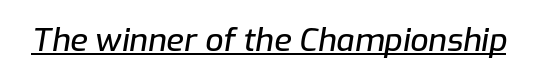
Varying glyph widths throughout — classic text-font behaviour. Check the space under the baseline: a stroke is drawn there. The line texture is even and compact thanks to regular tracking. Is the type slanted? Yes — the strokes lean at a clear angle.
